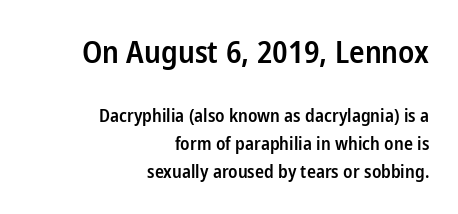
The image shows 31 px semibold, condensed sans-serif type, upright; set right-aligned, normal line spacing (1.56x), normal letter spacing, not underlined; the first (top) block is 1.72x larger; low stroke contrast and a medium x-height.
